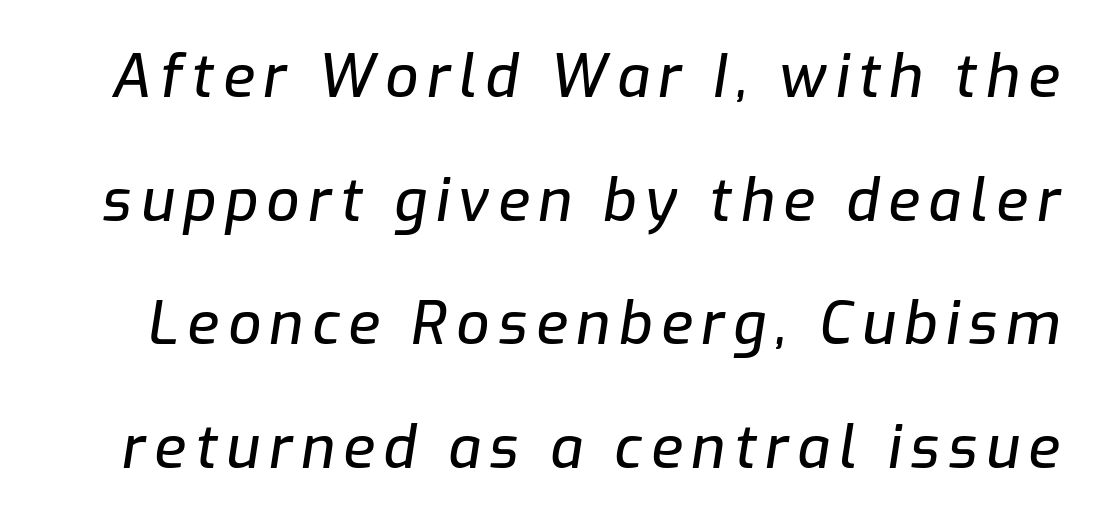
Varying glyph widths throughout — classic text-font behaviour. Lines of text with bare space underneath. Baseline-to-baseline distance is far greater than the letter height. Tall strokes in this sample are angled rather than plumb.
